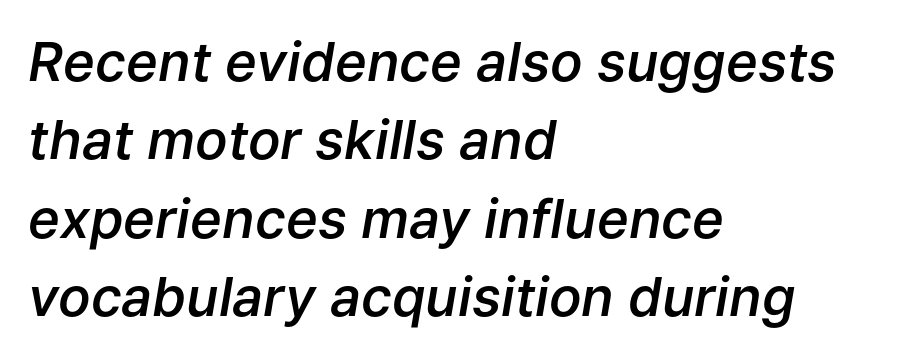
Visually the block forms a straight wall on the left and a jagged coastline on the right. Here the designer chose a conventional face with non-uniform glyph widths. Each new line begins a customary step beneath the previous one. Tracking here is standard; glyphs follow each other at the usual distance. The font is running at a semibold setting, under full bold. This sample uses an oblique cut, with every glyph tilted off the vertical.
